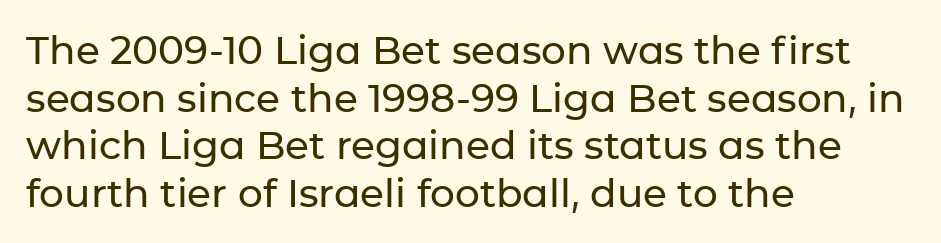
The image shows 39 px sans-serif type, upright; set left-aligned, line spacing 1.22x, normal letter spacing, not underlined; low stroke contrast and a medium x-height.
